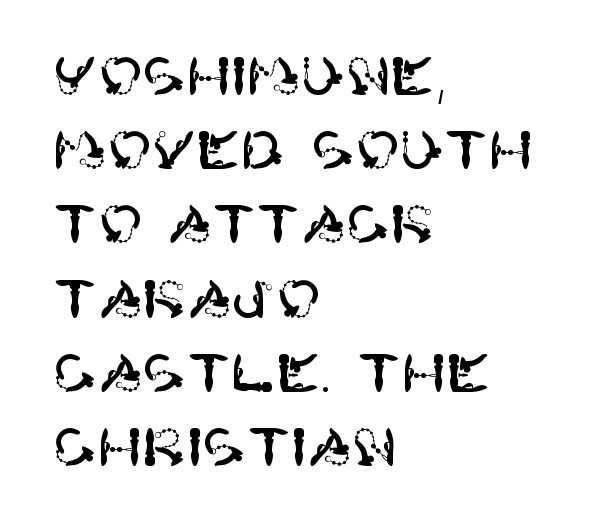
Q: Is the text italic (slanted)? A: No, it is upright.
Q: Is the typeface a serif or a sans-serif typeface? A: Sans-serif.
Q: Is the text underlined? A: No.
Q: How is the paragraph aligned? A: Left-aligned.
Q: Is the spacing between letters normal or unusually wide? A: Normal.
Q: Is the spacing between lines tight, normal or loose? A: Normal.
Q: Width (condensed, normal, or wide)? A: Normal.
Q: Stroke contrast? A: High.
Q: x-height? A: Large.
